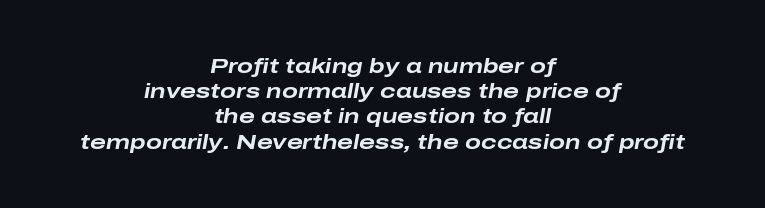
The image shows 21 px bold type, italic (leaning right); set centered, line spacing 1.2x, normal letter spacing, not underlined.
